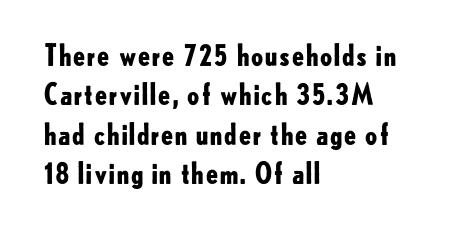
The image shows 29 px bold sans-serif type, upright; set left-aligned, normal line spacing (1.36x), normal letter spacing, not underlined; low stroke contrast and a small x-height.
